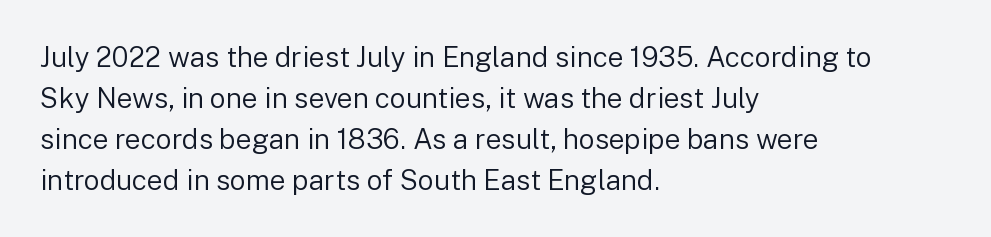
Q: Is the text bold? A: No.
Q: Is the text italic (slanted)? A: No, it is upright.
Q: Is the typeface a serif or a sans-serif typeface? A: Sans-serif.
Q: Is the text underlined? A: No.
Q: How is the paragraph aligned? A: Left-aligned.
Q: Is the spacing between letters normal or unusually wide? A: Normal.
Q: Is the spacing between lines tight, normal or loose? A: Normal.
Q: Width (condensed, normal, or wide)? A: Normal.
Q: Stroke contrast? A: Low.
Q: x-height? A: Medium.
Q: Monospaced? A: No.
